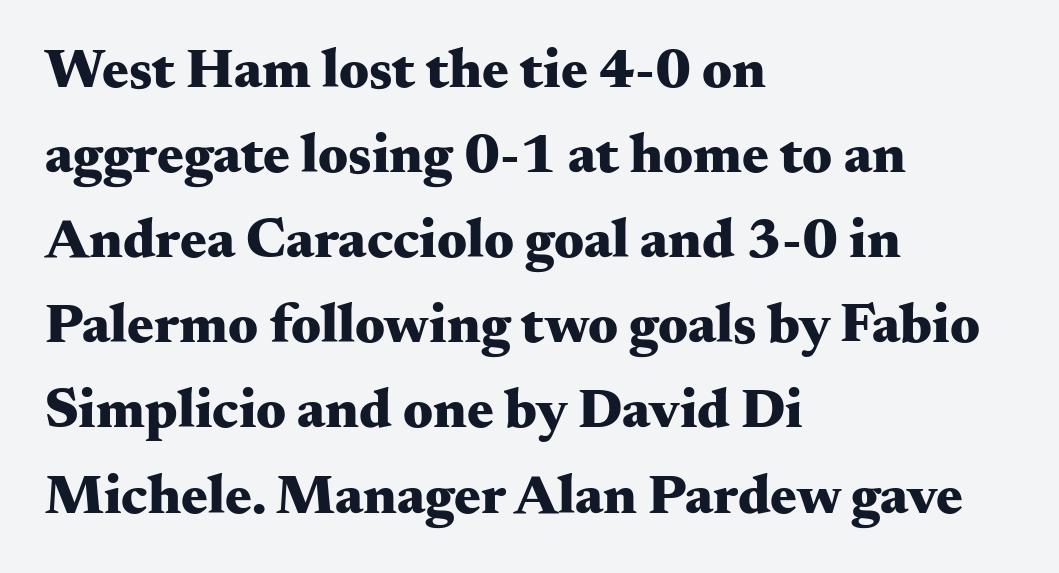
The image shows 56 px heavy, wide serif type, upright; set left-aligned, normal line spacing (1.52x), normal letter spacing, not underlined; medium stroke contrast and a small x-height.
